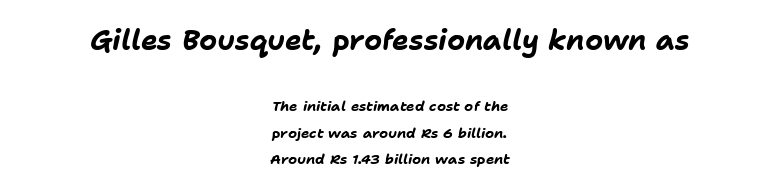
{"italic": "yes", "lean": "right", "slant_degrees": 11, "bold": "yes", "weight": "bold", "width": "normal", "stroke_contrast": "low", "x_height": "medium", "monospaced": "no", "underline": "no", "align": "center", "line_spacing_ratio": 1.89, "letter_spacing": "normal", "letter_spacing_em": 0.0, "larger_block": "first", "size_ratio": 2.0, "glyph_px": 28}
